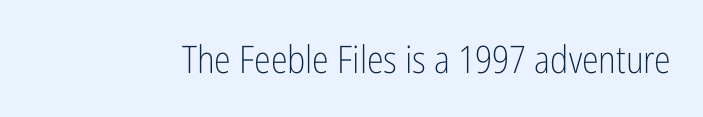
The image shows 38 px light, condensed sans-serif type, upright; set normal letter spacing, not underlined; low stroke contrast and a medium x-height.
